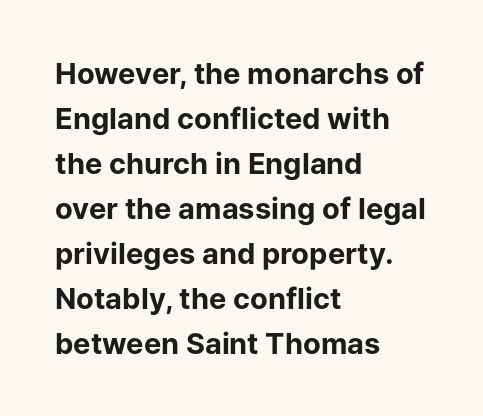
Q: Is the text bold? A: Yes.
Q: Is the text italic (slanted)? A: No, it is upright.
Q: Is the typeface a serif or a sans-serif typeface? A: Sans-serif.
Q: Is the text underlined? A: No.
Q: How is the paragraph aligned? A: Left-aligned.
Q: Is the spacing between letters normal or unusually wide? A: Normal.
Q: Is the spacing between lines tight, normal or loose? A: Normal.
Q: Width (condensed, normal, or wide)? A: Normal.
Q: Stroke contrast? A: Low.
Q: x-height? A: Medium.
Q: Monospaced? A: No.
